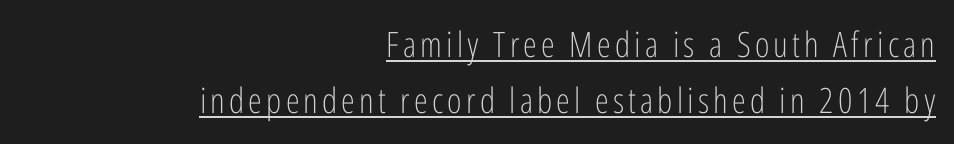
The image shows 35 px light, condensed sans-serif type, upright; set right-aligned, normal line spacing (1.61x), underlined; low stroke contrast and a medium x-height.
